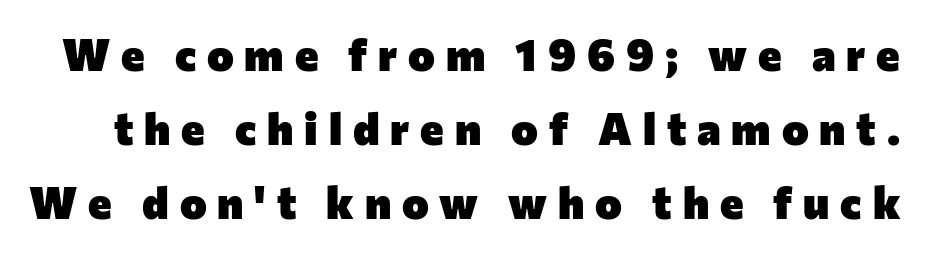
Vertical strokes here are truly vertical. Note the varied advance widths — an 'i' is clearly narrower than an 'm'. Letterform terminals end flat and unadorned throughout the passage. The foot of each line stays bare and open. Tracking here is generous; glyphs stand well apart from one another. Leading: standard.
